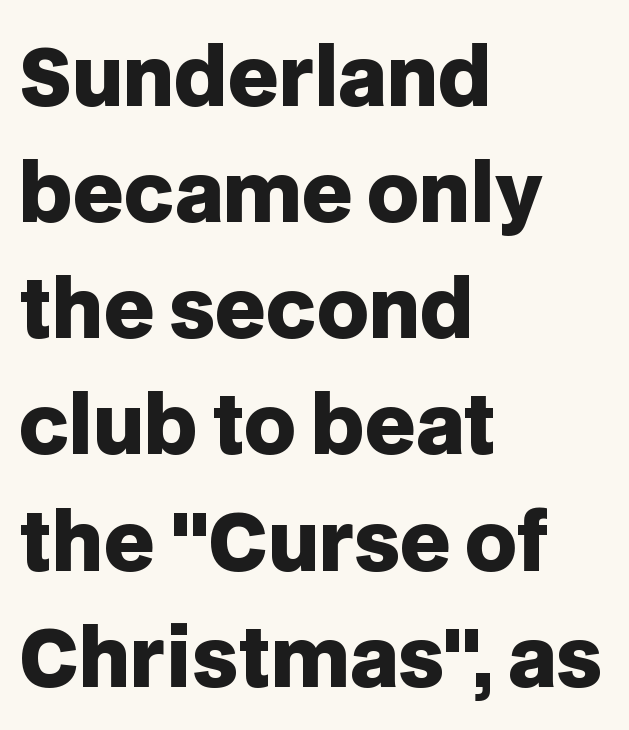
Q: Is the text bold? A: Yes.
Q: Is the text italic (slanted)? A: No, it is upright.
Q: Is the typeface a serif or a sans-serif typeface? A: Sans-serif.
Q: Is the text underlined? A: No.
Q: How is the paragraph aligned? A: Left-aligned.
Q: Is the spacing between letters normal or unusually wide? A: Normal.
Q: Is the spacing between lines tight, normal or loose? A: Normal.
Q: Width (condensed, normal, or wide)? A: Normal.
Q: Stroke contrast? A: Low.
Q: x-height? A: Large.
Q: Monospaced? A: No.
